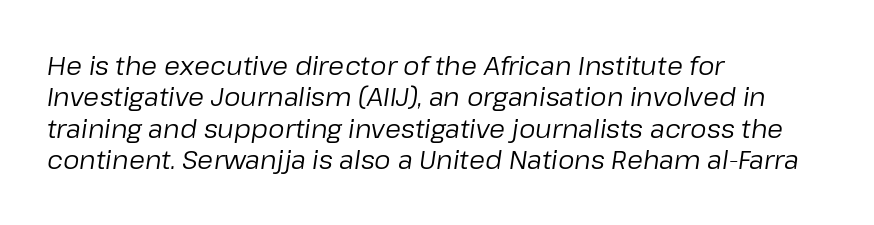
The image shows 26 px text type, italic (leaning right); set left-aligned, line spacing 1.21x, normal letter spacing, not underlined.
